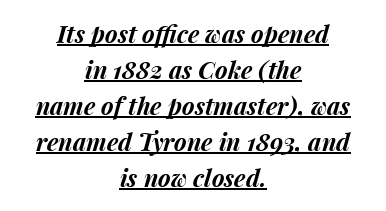
The image shows 24 px bold type, italic (leaning right); set centered, normal line spacing (1.5x), normal letter spacing, underlined.
